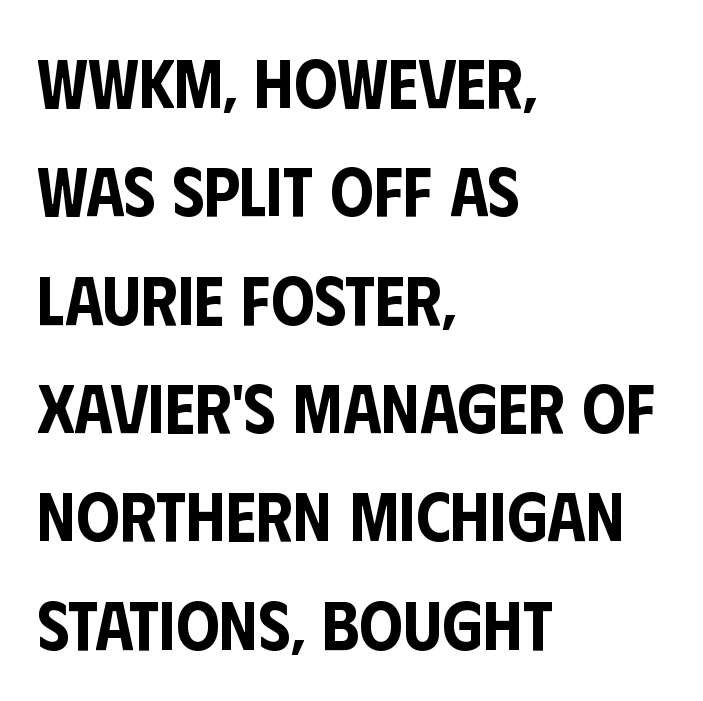
Quick note: interline space is typical. Is this a fixed-width face? No — the glyphs have proportional, varying widths. These lines stack with their left ends in a neat column. Anything drawn beneath the words? Only blank space. The text was rendered using a sans face with plain stroke endings. Nobody touched the tracking dial on this one.
